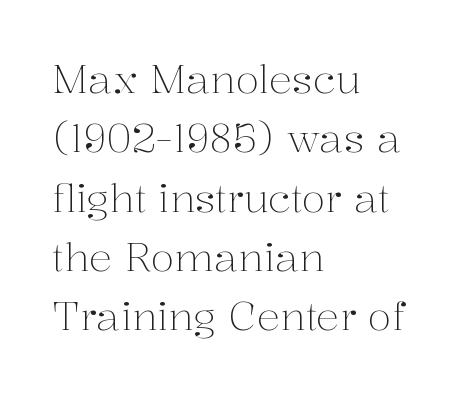
Q: Is the text bold? A: No.
Q: Is the text italic (slanted)? A: No, it is upright.
Q: Is the typeface a serif or a sans-serif typeface? A: Serif.
Q: Is the text underlined? A: No.
Q: How is the paragraph aligned? A: Left-aligned.
Q: Is the spacing between letters normal or unusually wide? A: Normal.
Q: Is the spacing between lines tight, normal or loose? A: Normal.
Q: Width (condensed, normal, or wide)? A: Normal.
Q: Stroke contrast? A: Medium.
Q: x-height? A: Medium.
Q: Monospaced? A: No.
